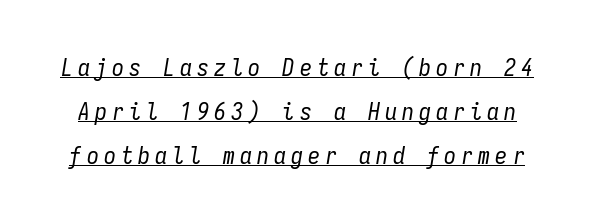
Looking at the ascenders, they clearly lean. The letters look calm and open, with moderate or lighter stems. Observe the wide spacing: letters keep a clear distance from each other. The words here are underlined.
